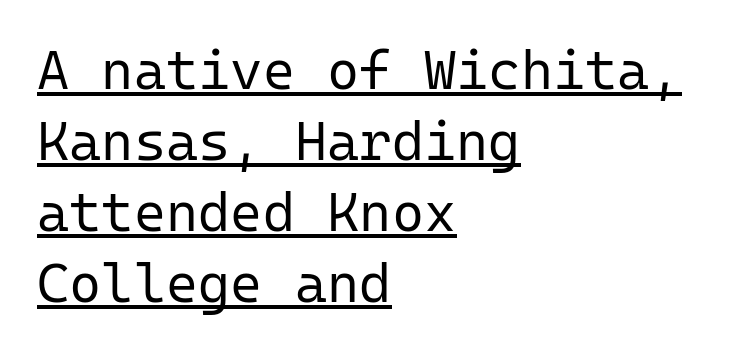
Q: Is the text bold? A: No.
Q: Is the text italic (slanted)? A: No, it is upright.
Q: Is the typeface a serif or a sans-serif typeface? A: Sans-serif.
Q: Is the text underlined? A: Yes.
Q: How is the paragraph aligned? A: Left-aligned.
Q: Is the spacing between letters normal or unusually wide? A: Normal.
Q: Is the spacing between lines tight, normal or loose? A: Normal.
Q: Width (condensed, normal, or wide)? A: Normal.
Q: Stroke contrast? A: Low.
Q: x-height? A: Medium.
Q: Monospaced? A: Yes.
